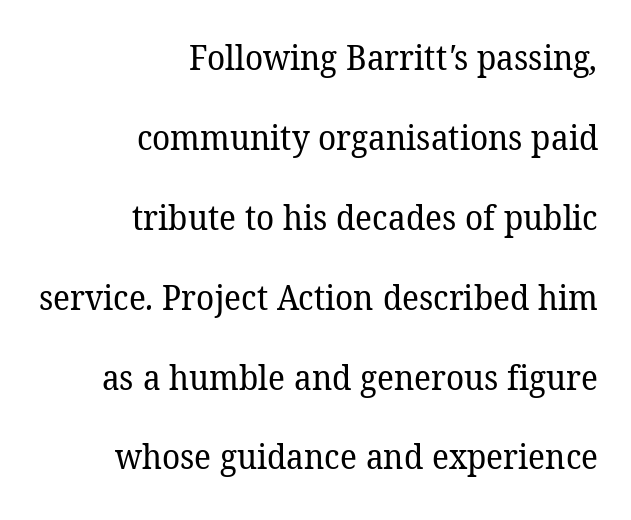
Vertically, the passage feels expansive, rows floating well apart. You could not count columns in this text — the font is proportionally spaced. All the whitespace from short lines collects on the left. Clear beneath every line of the passage.
